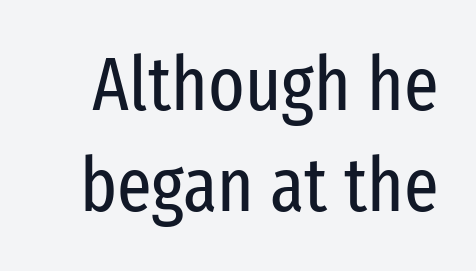
A clean baseline with only descenders dipping below it. Nope, not italic — everything's standing straight. This rendering employs a face without finishing strokes, i.e., a sans-serif. Bold? No — there's no thickening of the strokes.
